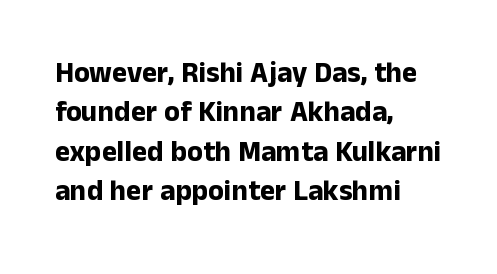
{"serif": "no", "italic": "no", "bold": "yes", "weight": "bold", "width": "normal", "stroke_contrast": "low", "x_height": "medium", "monospaced": "no", "underline": "no", "align": "left", "line_spacing": "normal", "line_spacing_ratio": 1.36, "letter_spacing": "normal", "letter_spacing_em": 0.0, "glyph_px": 29}
